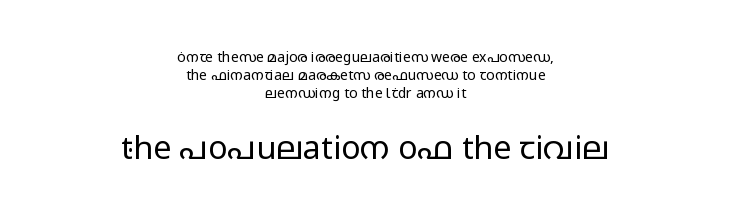
Size hierarchy here favors the trailing block over the leading one. Here the designer chose a conventional face with non-uniform glyph widths. The horizontal fit of the characters is conventional and even. The compositor balanced each line on the midline. The font family rendered here belongs to the sans-serif group. The font's upright variant was chosen for this text.
